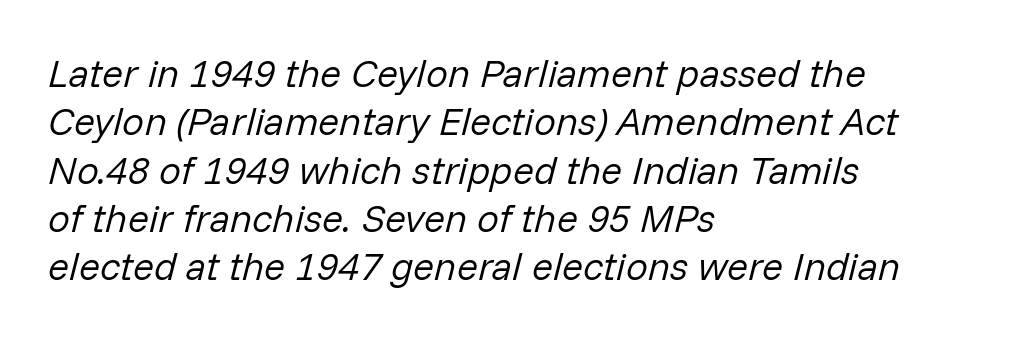
Spacing between characters is what you'd get straight out of the box. Here the designer chose a conventional face with non-uniform glyph widths. Heft: none added — not bold. The area under the type is left untouched.
